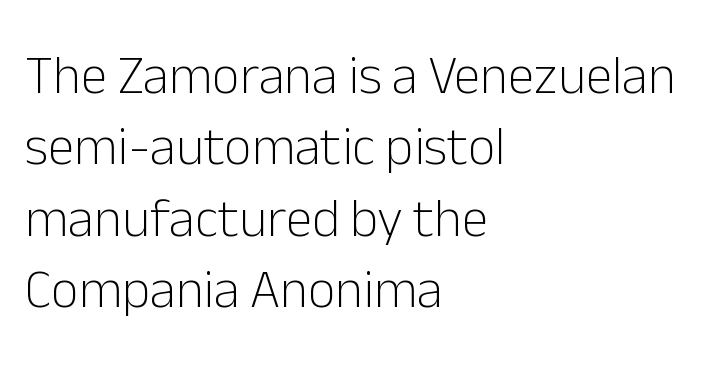
{"serif": "no", "italic": "no", "bold": "no", "weight": "light", "width": "normal", "stroke_contrast": "low", "x_height": "medium", "monospaced": "no", "underline": "no", "align": "left", "line_spacing": "normal", "line_spacing_ratio": 1.32, "letter_spacing": "normal", "letter_spacing_em": 0.0, "glyph_px": 54}
